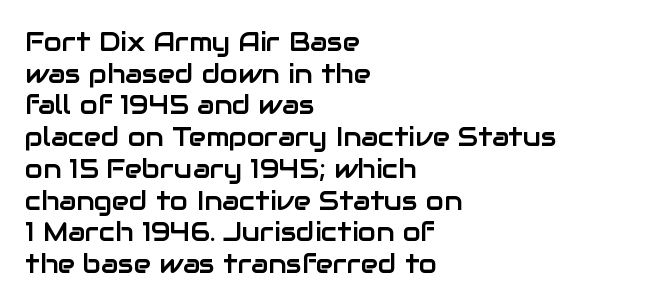
The lettering stays uniformly vertical, giving the passage a roman look. The baseline area is clear. The setting favours the left margin, as ordinary paragraphs usually do. These lines keep a tight, regular rhythm from letter to letter.
